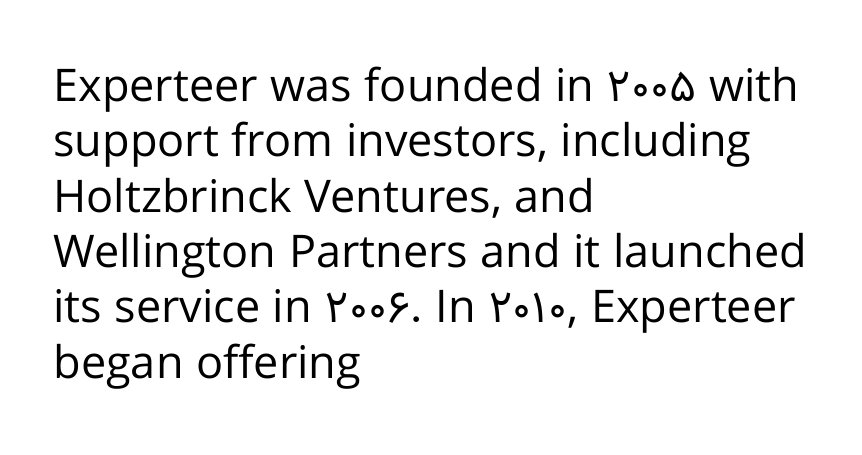
Q: Is the text bold? A: No.
Q: Is the text italic (slanted)? A: No, it is upright.
Q: Is the typeface a serif or a sans-serif typeface? A: Sans-serif.
Q: Is the text underlined? A: No.
Q: How is the paragraph aligned? A: Left-aligned.
Q: Is the spacing between letters normal or unusually wide? A: Normal.
Q: Width (condensed, normal, or wide)? A: Normal.
Q: Stroke contrast? A: Low.
Q: x-height? A: Medium.
Q: Monospaced? A: No.
